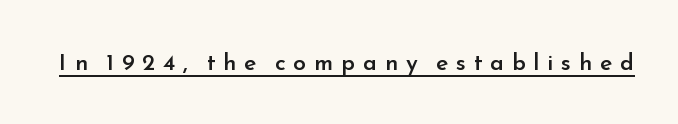
The letters stand upright; this is a roman face. Typographic density is moderately raised because the face is semibold. Looks like someone drew a line under every word here. Each word looks stretched out because of the extra space between its letters.
